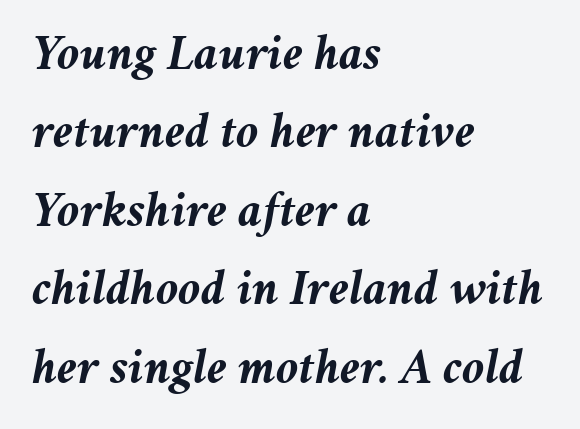
Q: Is the text bold? A: Yes.
Q: Is the text italic (slanted)? A: Yes, it leans right by about 11 degrees.
Q: Is the text underlined? A: No.
Q: How is the paragraph aligned? A: Left-aligned.
Q: Is the spacing between letters normal or unusually wide? A: Normal.
Q: Is the spacing between lines tight, normal or loose? A: Normal.
Q: Width (condensed, normal, or wide)? A: Normal.
Q: Stroke contrast? A: Medium.
Q: x-height? A: Medium.
Q: Monospaced? A: No.
